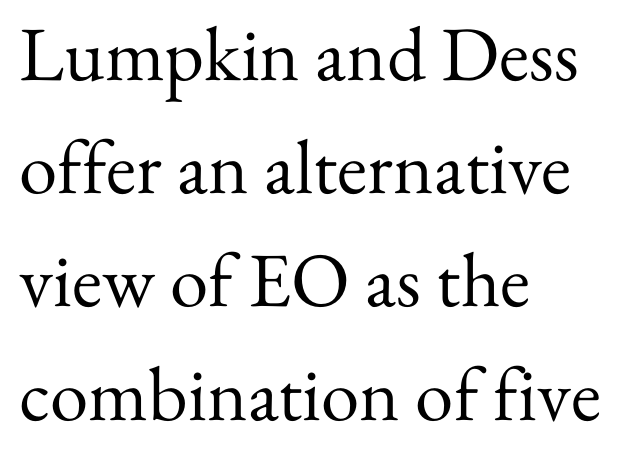
The image shows 77 px regular-weight serif type, upright; set left-aligned, normal line spacing (1.47x), normal letter spacing, not underlined; medium stroke contrast and a small x-height.
